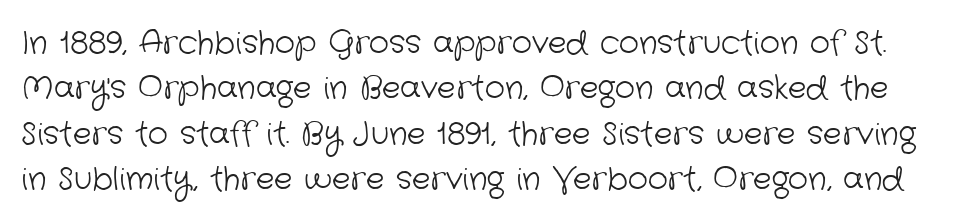
Q: Is the text bold? A: No.
Q: Is the typeface a serif or a sans-serif typeface? A: Sans-serif.
Q: Is the text underlined? A: No.
Q: Is the spacing between letters normal or unusually wide? A: Normal.
Q: Is the spacing between lines tight, normal or loose? A: Normal.
Q: Width (condensed, normal, or wide)? A: Normal.
Q: Stroke contrast? A: Low.
Q: x-height? A: Medium.
Q: Monospaced? A: No.
